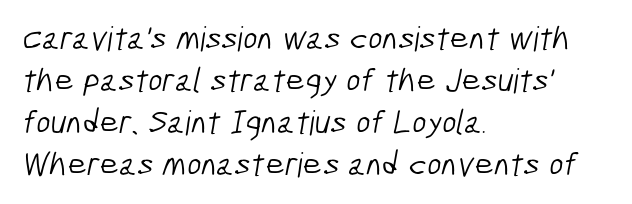
{"serif": "no", "bold": "no", "weight": "light", "width": "condensed", "stroke_contrast": "low", "x_height": "medium", "monospaced": "no", "underline": "no", "align": "left", "line_spacing_ratio": 1.24, "letter_spacing": "normal", "letter_spacing_em": 0.0, "glyph_px": 34}
